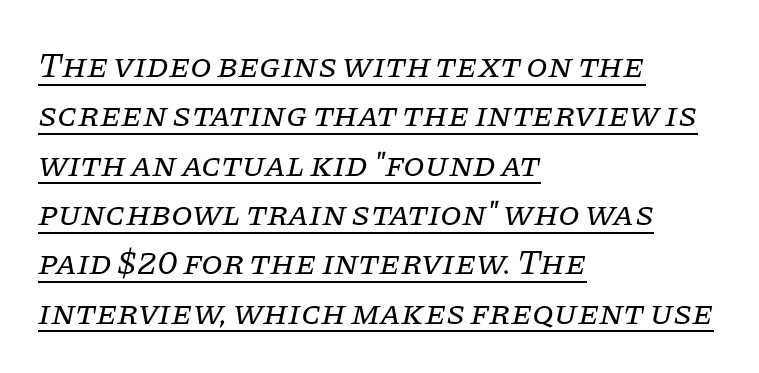
The passage shown is typeset with a serif family. A baseline rule has been typeset under these characters. A classic flush-left, rag-right setting is used for this passage. Bold? No — there's no thickening of the strokes. A typesetter would call this proportional, since set widths differ per character.
